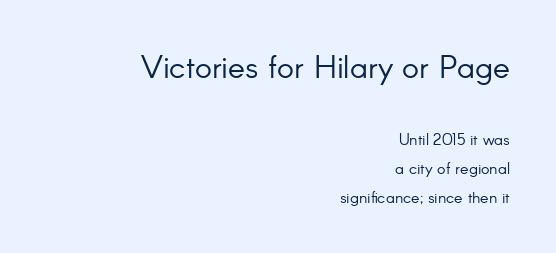
Vertical strokes here are truly vertical. The rendering anchors every line to the right-hand side. Which chunk is bigger? The first one — the top block dwarfs the bottom. The specimen omits any rule beneath the text block's lines. The characters display no serif detailing; their extremities are plain. The rendering keeps characters at their native spacing.
